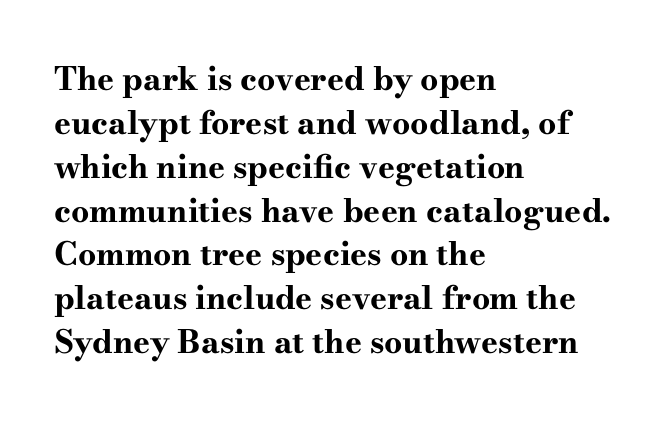
Characters remain perfectly vertical along every line. Leftover space on each line is placed entirely after the last word. The tracking reads as untouched default to a designer's eye. Descenders are the only things crossing below the line.
